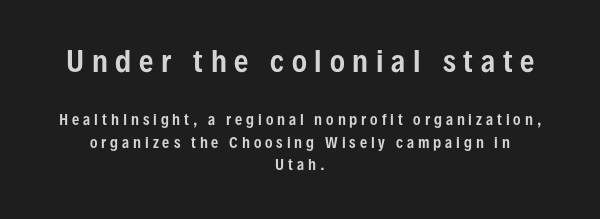
The image shows 28 px condensed sans-serif type, upright; set centered, normal line spacing (1.6x), unusually wide letter spacing (+0.28 em), not underlined; the first (top) block is 2.0x larger; low stroke contrast and a medium x-height.
